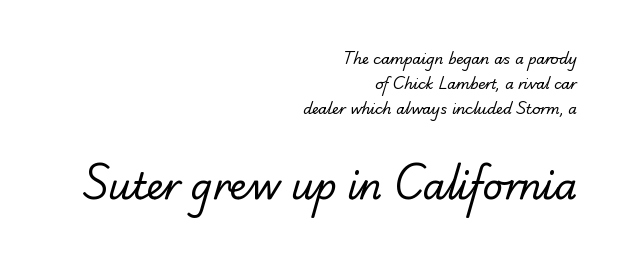
Q: Is the text bold? A: No.
Q: Is the typeface a serif or a sans-serif typeface? A: Serif.
Q: Is the text underlined? A: No.
Q: How is the paragraph aligned? A: Right-aligned.
Q: Is the spacing between letters normal or unusually wide? A: Normal.
Q: Which block of text is set in a larger size, the first (top) or the second (bottom)? A: The second (bottom) one.
Q: Width (condensed, normal, or wide)? A: Normal.
Q: Stroke contrast? A: Low.
Q: x-height? A: Small.
Q: Monospaced? A: No.
